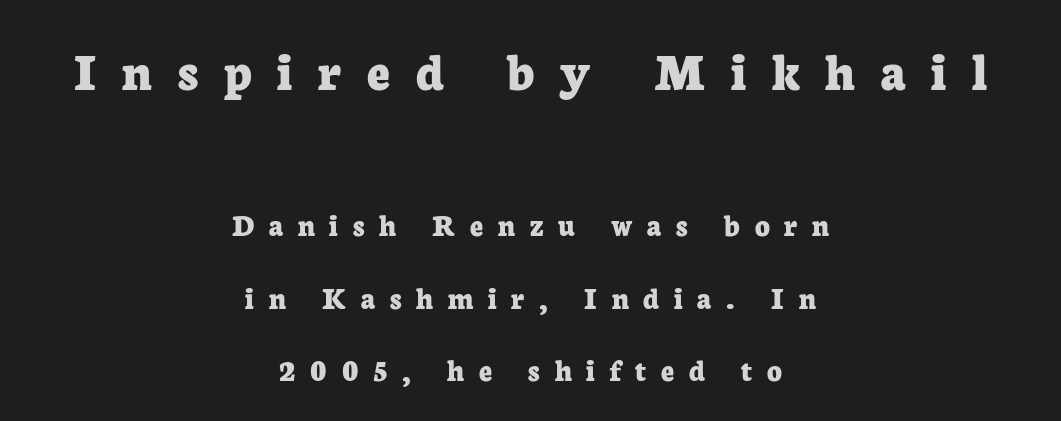
{"serif": "yes", "italic": "no", "bold": "yes", "weight": "bold", "width": "normal", "stroke_contrast": "low", "x_height": "medium", "monospaced": "no", "underline": "no", "align": "center", "line_spacing": "loose", "line_spacing_ratio": 2.26, "letter_spacing": "wide", "letter_spacing_em": 0.46, "larger_block": "first", "size_ratio": 1.75, "glyph_px": 56}
